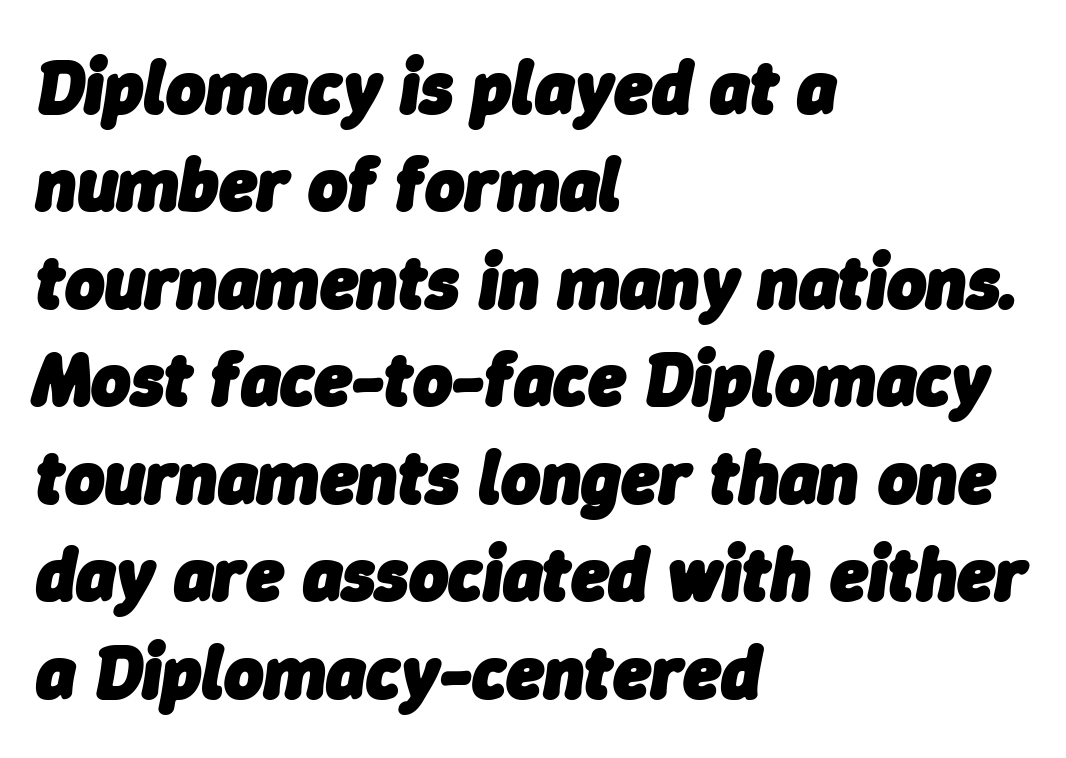
Q: Is the text bold? A: Yes.
Q: Is the text italic (slanted)? A: Yes, it leans right by about 9 degrees.
Q: Is the text underlined? A: No.
Q: How is the paragraph aligned? A: Left-aligned.
Q: Is the spacing between letters normal or unusually wide? A: Normal.
Q: Is the spacing between lines tight, normal or loose? A: Normal.
Q: Width (condensed, normal, or wide)? A: Normal.
Q: Stroke contrast? A: Low.
Q: x-height? A: Medium.
Q: Monospaced? A: No.
